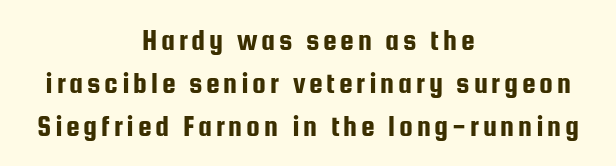
{"serif": "no", "italic": "no", "width": "condensed", "stroke_contrast": "low", "x_height": "medium", "monospaced": "no", "underline": "no", "align": "center", "line_spacing": "normal", "line_spacing_ratio": 1.38, "glyph_px": 31}
